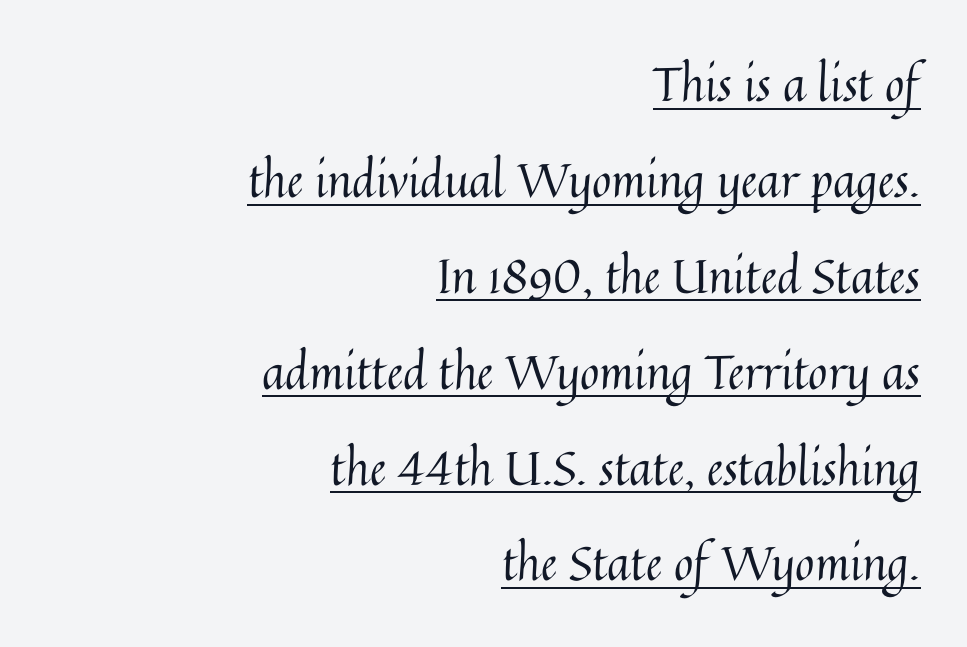
Q: Is the text bold? A: No.
Q: Is the text underlined? A: Yes.
Q: How is the paragraph aligned? A: Right-aligned.
Q: Is the spacing between letters normal or unusually wide? A: Normal.
Q: Is the spacing between lines tight, normal or loose? A: Loose.
Q: Width (condensed, normal, or wide)? A: Normal.
Q: Stroke contrast? A: Medium.
Q: x-height? A: Medium.
Q: Monospaced? A: No.
